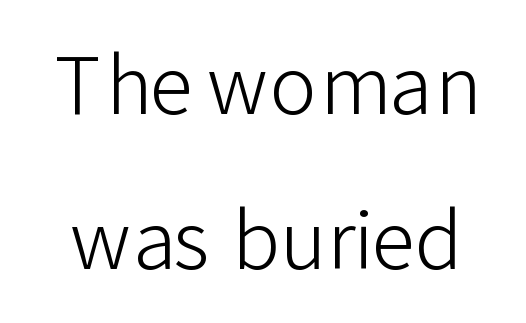
Serif or sans? Sans — the stroke terminals are bare. The space directly below the letters is spotless. The tracking reads as untouched default to a designer's eye. The letters stand straight up with perfectly vertical stems. No letter is thick-stroked: the sample isn't bold. Reading down the column, the eye jumps a long way to each next line.
